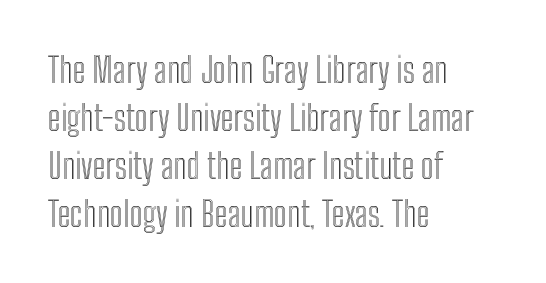
The image shows 35 px condensed type, upright; set left-aligned, normal line spacing (1.37x), normal letter spacing, not underlined; a medium x-height.
